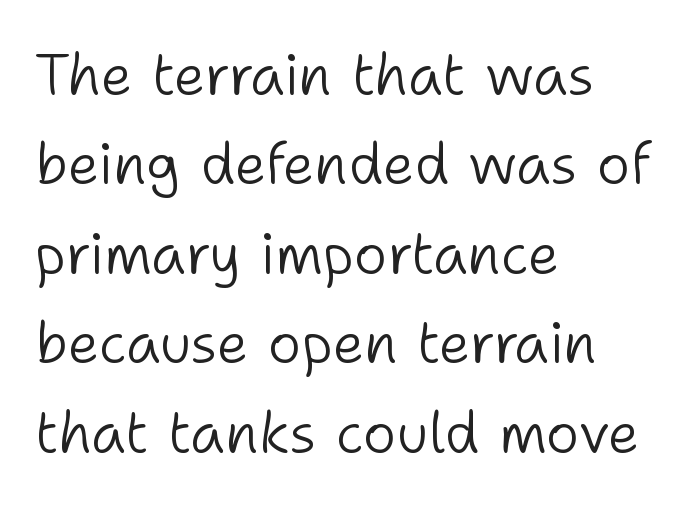
Q: Is the text bold? A: No.
Q: Is the text italic (slanted)? A: No, it is upright.
Q: Is the typeface a serif or a sans-serif typeface? A: Sans-serif.
Q: Is the text underlined? A: No.
Q: How is the paragraph aligned? A: Left-aligned.
Q: Is the spacing between letters normal or unusually wide? A: Normal.
Q: Is the spacing between lines tight, normal or loose? A: Normal.
Q: Width (condensed, normal, or wide)? A: Normal.
Q: Stroke contrast? A: Low.
Q: x-height? A: Medium.
Q: Monospaced? A: No.
